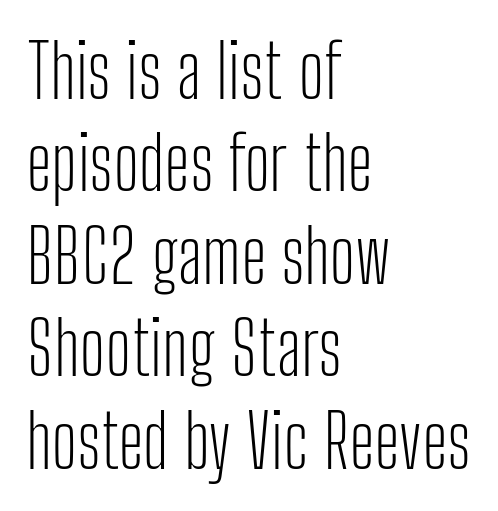
Q: Is the text bold? A: No.
Q: Is the text italic (slanted)? A: No, it is upright.
Q: Is the typeface a serif or a sans-serif typeface? A: Sans-serif.
Q: Is the text underlined? A: No.
Q: How is the paragraph aligned? A: Left-aligned.
Q: Is the spacing between letters normal or unusually wide? A: Normal.
Q: Is the spacing between lines tight, normal or loose? A: Normal.
Q: Width (condensed, normal, or wide)? A: Condensed.
Q: Stroke contrast? A: Low.
Q: x-height? A: Medium.
Q: Monospaced? A: No.
